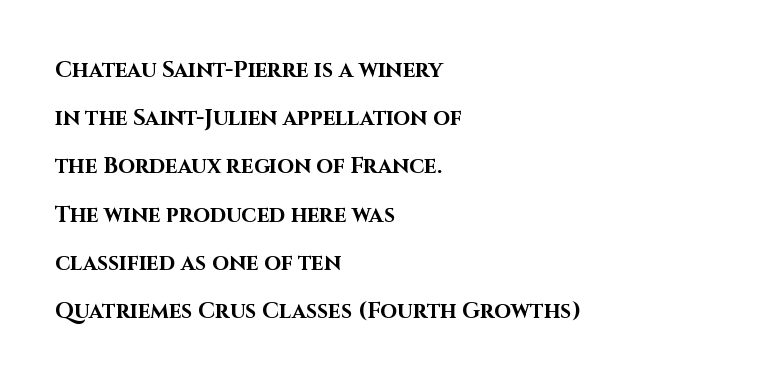
{"italic": "no", "bold": "yes", "underline": "no", "align": "left", "line_spacing": "loose", "line_spacing_ratio": 2.19, "letter_spacing": "normal", "letter_spacing_em": 0.0, "glyph_px": 22}
